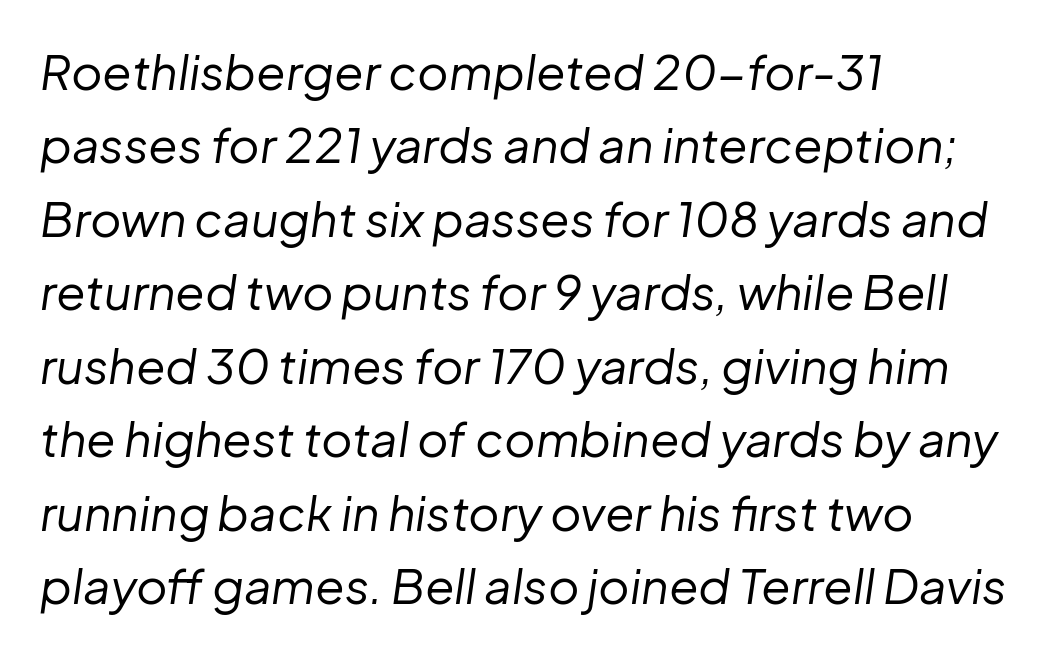
Only glyphs here, with clear space below each row. Vertical stems look standard width or narrower in stroke. A typesetter would call this proportional, since set widths differ per character. The rendering anchors every line to the left-hand side. Reading down the column, the eye jumps a familiar distance to each next line.
